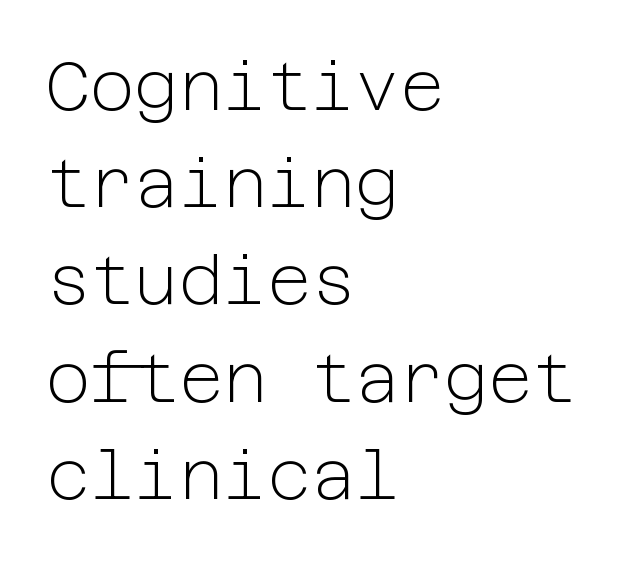
The image shows 68 px light sans-serif type, upright; set left-aligned, normal line spacing (1.43x), normal letter spacing, not underlined; low stroke contrast and a medium x-height.
